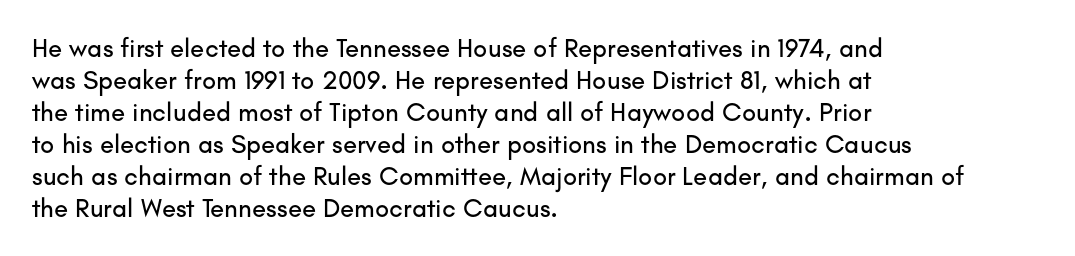
The image shows 26 px text type, upright; set left-aligned, line spacing 1.23x, normal letter spacing, not underlined.
